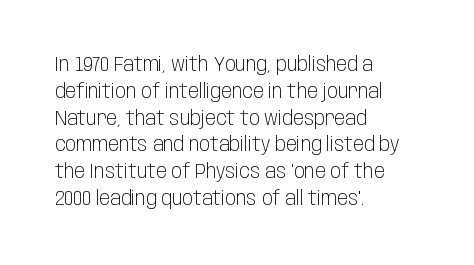
Unlike italic type, these characters show no tilt at all. Honestly, there is no underline to notice here at all. The ragged edge is on the right, which tells us the setting is flush left. Tracking here is standard; glyphs follow each other at the usual distance.
